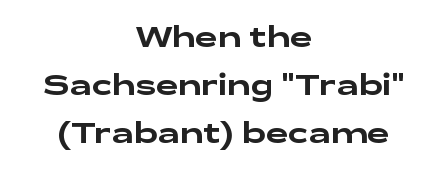
{"serif": "no", "italic": "no", "width": "wide", "stroke_contrast": "low", "x_height": "medium", "monospaced": "no", "underline": "no", "align": "center", "line_spacing_ratio": 1.72, "letter_spacing": "normal", "letter_spacing_em": 0.0, "glyph_px": 28}
